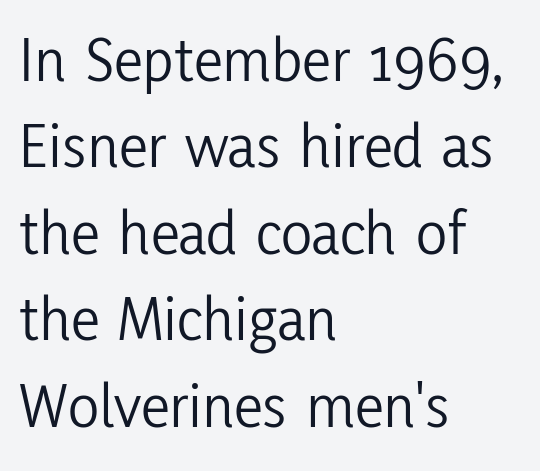
{"serif": "no", "italic": "no", "bold": "no", "weight": "light", "width": "condensed", "stroke_contrast": "low", "x_height": "medium", "monospaced": "no", "underline": "no", "align": "left", "line_spacing": "normal", "line_spacing_ratio": 1.33, "letter_spacing": "normal", "letter_spacing_em": 0.0, "glyph_px": 65}
